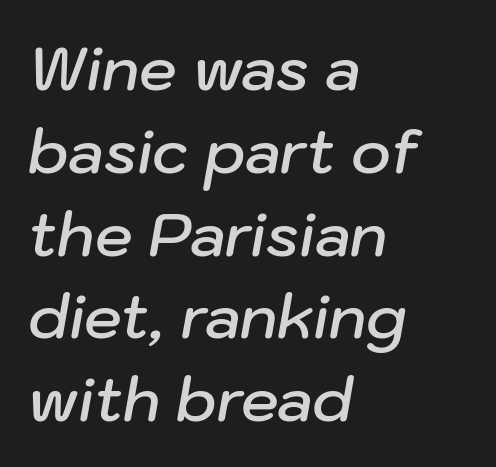
Character widths vary here, with narrow letters taking less room than wide ones. Letters rest on an invisible, unmarked baseline. The line texture is even and compact thanks to regular tracking. The leading is moderate, giving the passage an even texture.
